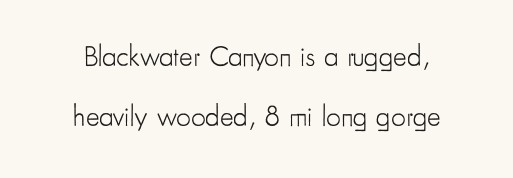
Looks like regular typesetting: each glyph gets only the width it needs. These lines stand farther apart than default settings would place them. The passage shown is not bold in any degree. The font family rendered here belongs to the sans-serif group. Vertical strokes here are truly vertical.
